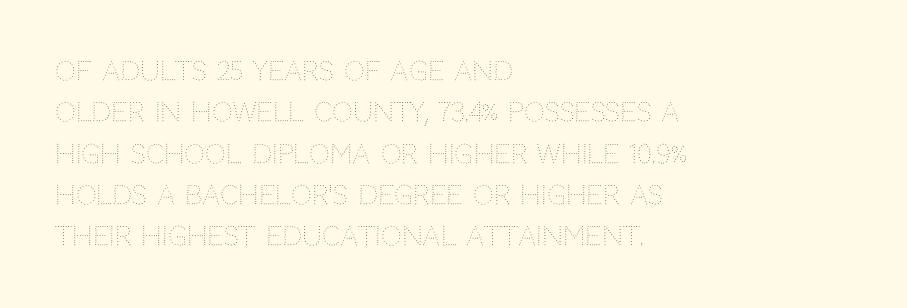
{"italic": "no", "bold": "no", "underline": "no", "align": "left", "line_spacing": "normal", "line_spacing_ratio": 1.59, "letter_spacing": "normal", "letter_spacing_em": 0.0, "glyph_px": 26}
